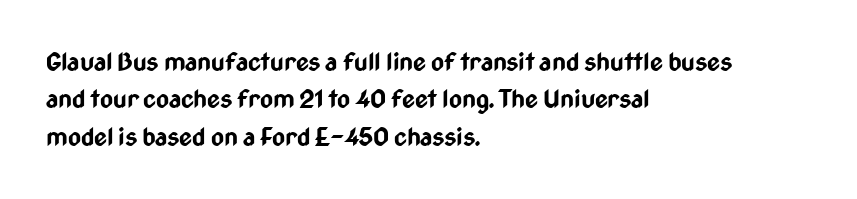
Baseline-to-baseline distance is the conventional proportion of letter height. The typesetter chose a ragged-right arrangement here. The zone under the glyphs is completely vacant. Typesetter's note: full bold, strokes at maximum text heaviness. In terms of posture, this sample is upright. The horizontal fit of the characters is conventional and even.
